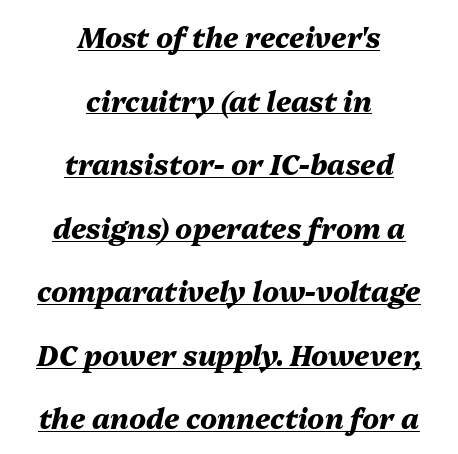
Q: Is the text bold? A: Yes.
Q: Is the text italic (slanted)? A: Yes, it leans right by about 13 degrees.
Q: Is the text underlined? A: Yes.
Q: How is the paragraph aligned? A: Centered.
Q: Is the spacing between letters normal or unusually wide? A: Normal.
Q: Is the spacing between lines tight, normal or loose? A: Loose.
Q: Width (condensed, normal, or wide)? A: Normal.
Q: Stroke contrast? A: Medium.
Q: x-height? A: Medium.
Q: Monospaced? A: No.
